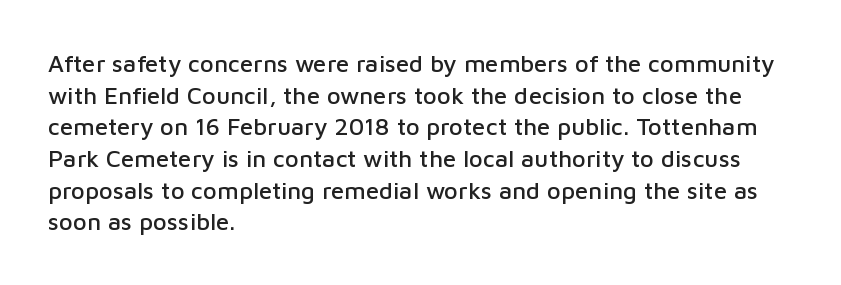
The image shows 24 px text type, upright; set left-aligned, normal line spacing (1.32x), normal letter spacing, not underlined.
